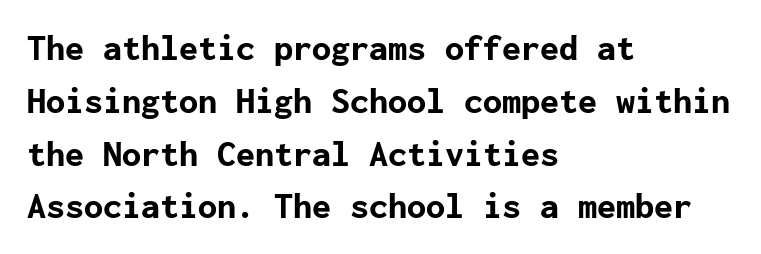
The type sits square on the baseline with zero lean. Caption: bold face, heavy strokes. The glyphs are unaccompanied by any horizontal stroke below them. Examine the stroke ends and you'll find no serifs.
